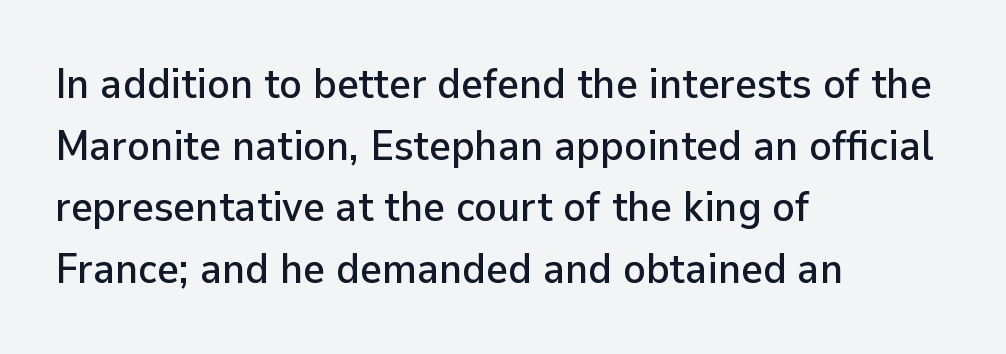
The image shows 42 px sans-serif type, upright; set left-aligned, normal line spacing (1.47x), normal letter spacing, not underlined; low stroke contrast and a medium x-height.
